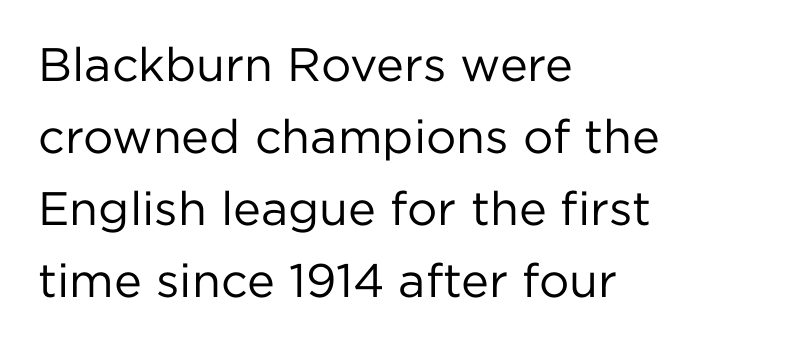
The image shows 47 px regular-weight sans-serif type, upright; set left-aligned, normal line spacing (1.53x), normal letter spacing, not underlined; low stroke contrast and a medium x-height.
